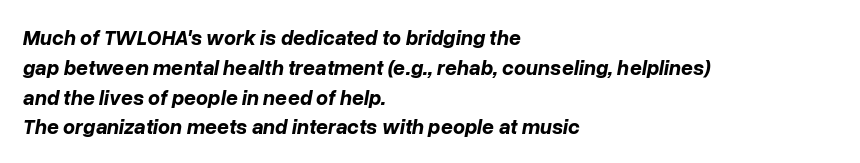
Descenders are the only things crossing below the line. Honestly, the letter spacing is just normal — you wouldn't notice it. One-word summary of the alignment: left. The designer left line spacing at the default. Chunky letters — that's bold for sure.
